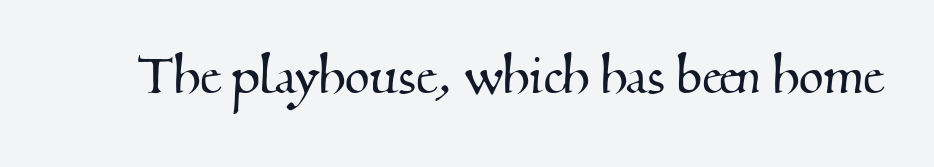
The image shows 64 px serif type; set normal letter spacing, not underlined; medium stroke contrast and a small x-height.
